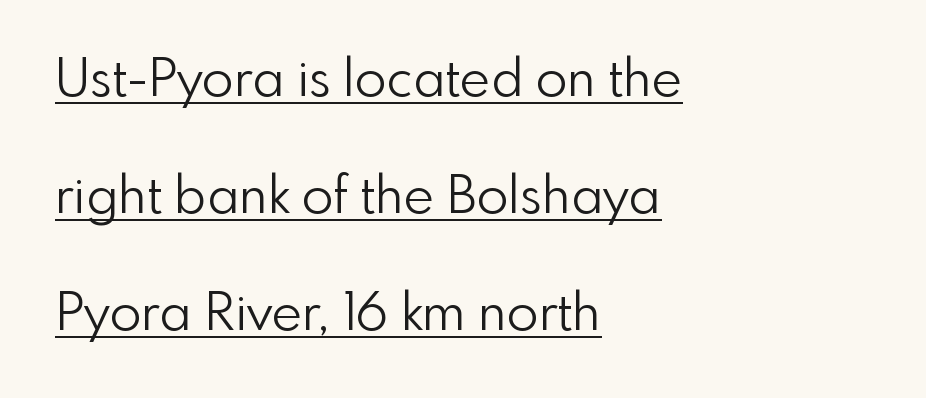
The image shows 52 px light sans-serif type, upright; set left-aligned, loose line spacing (2.25x), normal letter spacing, underlined; low stroke contrast and a small x-height.
